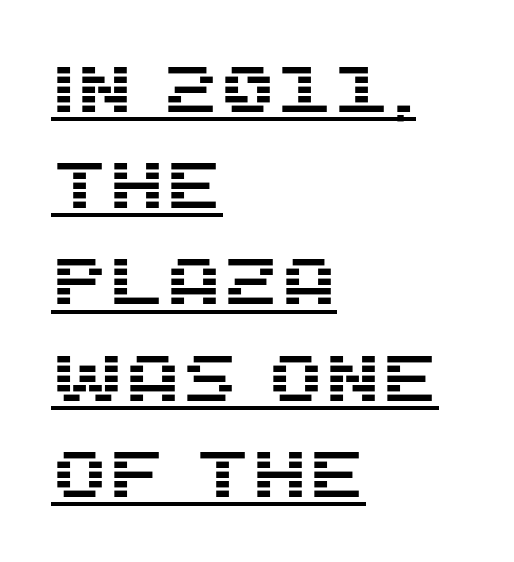
Q: Is the text italic (slanted)? A: No, it is upright.
Q: Is the typeface a serif or a sans-serif typeface? A: Sans-serif.
Q: Is the text underlined? A: Yes.
Q: How is the paragraph aligned? A: Left-aligned.
Q: Is the spacing between letters normal or unusually wide? A: Normal.
Q: Is the spacing between lines tight, normal or loose? A: Normal.
Q: Width (condensed, normal, or wide)? A: Normal.
Q: Stroke contrast? A: Medium.
Q: x-height? A: Large.
Q: Monospaced? A: No.
